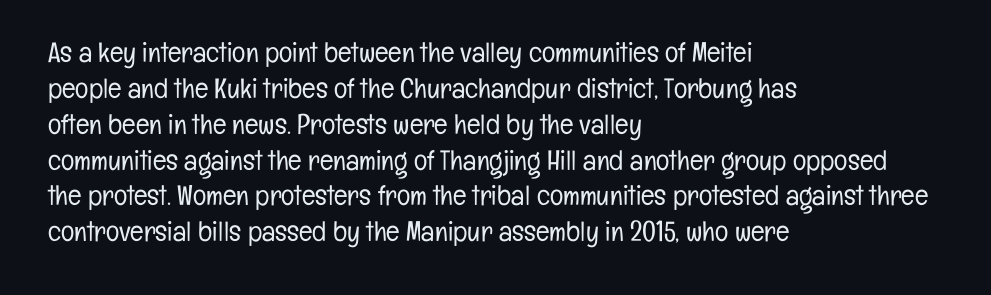
Q: Is the text bold? A: No.
Q: Is the text italic (slanted)? A: No, it is upright.
Q: Is the typeface a serif or a sans-serif typeface? A: Sans-serif.
Q: Is the text underlined? A: No.
Q: How is the paragraph aligned? A: Left-aligned.
Q: Is the spacing between letters normal or unusually wide? A: Normal.
Q: Is the spacing between lines tight, normal or loose? A: Normal.
Q: Width (condensed, normal, or wide)? A: Condensed.
Q: Stroke contrast? A: Low.
Q: x-height? A: Medium.
Q: Monospaced? A: No.
